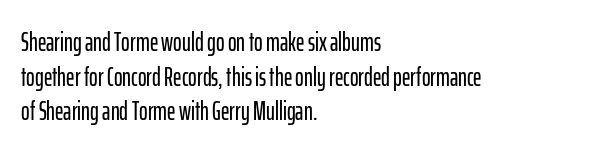
Q: Is the text italic (slanted)? A: No, it is upright.
Q: Is the text underlined? A: No.
Q: How is the paragraph aligned? A: Left-aligned.
Q: Is the spacing between letters normal or unusually wide? A: Normal.
Q: Is the spacing between lines tight, normal or loose? A: Normal.
